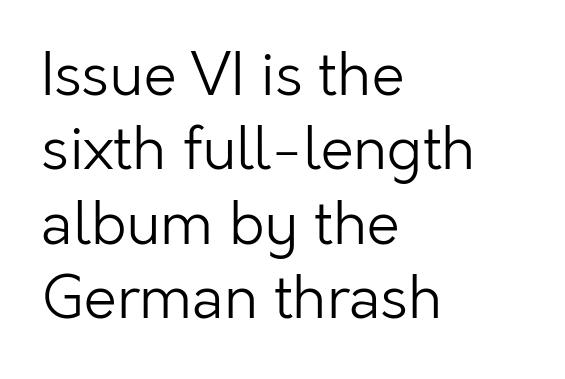
{"serif": "no", "italic": "no", "bold": "no", "weight": "light", "width": "normal", "stroke_contrast": "low", "x_height": "medium", "monospaced": "no", "underline": "no", "align": "left", "line_spacing": "normal", "line_spacing_ratio": 1.26, "letter_spacing": "normal", "letter_spacing_em": 0.0, "glyph_px": 59}
